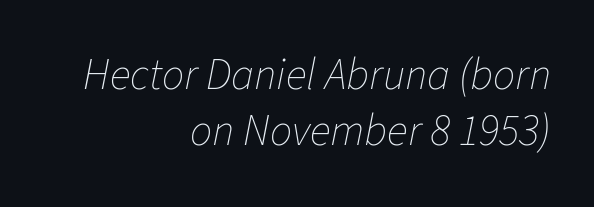
Q: Is the text bold? A: No.
Q: Is the text italic (slanted)? A: Yes, it leans right by about 11 degrees.
Q: Is the text underlined? A: No.
Q: How is the paragraph aligned? A: Right-aligned.
Q: Is the spacing between letters normal or unusually wide? A: Normal.
Q: Is the spacing between lines tight, normal or loose? A: Normal.
Q: Width (condensed, normal, or wide)? A: Normal.
Q: Stroke contrast? A: Low.
Q: x-height? A: Medium.
Q: Monospaced? A: No.
